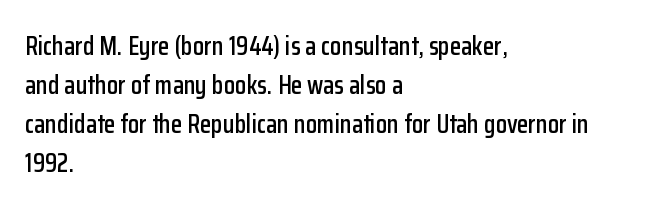
The image shows 26 px text type, upright; set left-aligned, normal line spacing (1.5x), normal letter spacing, not underlined.
